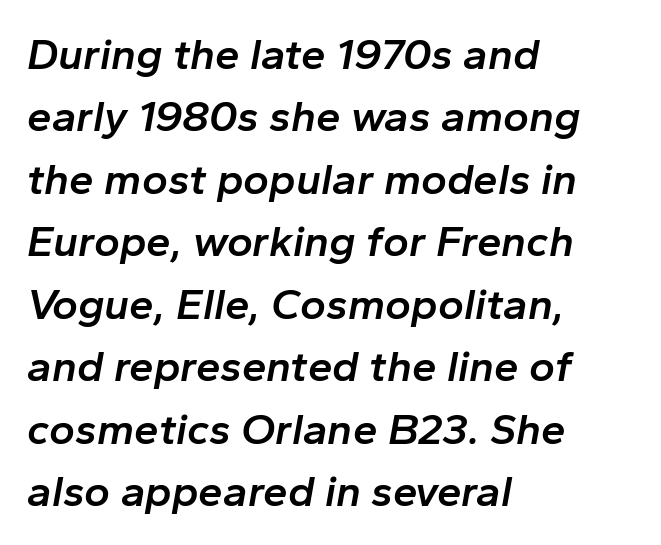
The image shows 44 px semibold type, italic (leaning right); set left-aligned, normal line spacing (1.42x), normal letter spacing, not underlined; low stroke contrast and a medium x-height.
